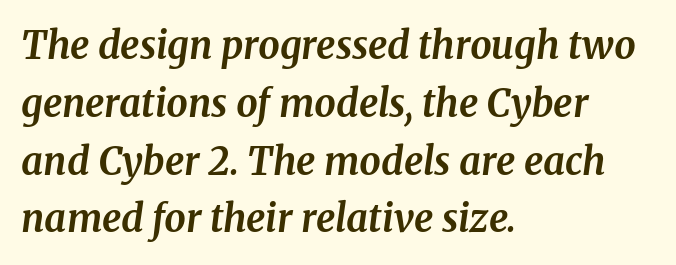
{"serif": "yes", "italic": "yes", "lean": "right", "slant_degrees": 8, "bold": "yes", "weight": "bold", "width": "normal", "stroke_contrast": "medium", "x_height": "medium", "monospaced": "no", "underline": "no", "align": "left", "line_spacing": "normal", "line_spacing_ratio": 1.52, "letter_spacing": "normal", "letter_spacing_em": 0.0, "glyph_px": 38}
